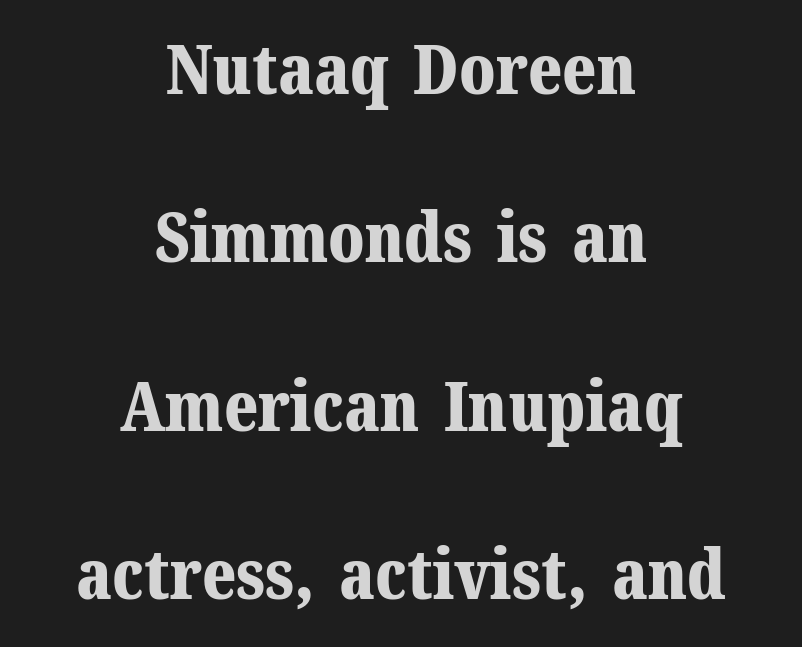
The rendering uses a large line-height, opening up the rows. The font's upright variant was chosen for this text. Inter-character spacing is left at the font's built-in metrics. The text block is weighted toward neither margin, spreading evenly from the middle. Do the characters align in a grid? No, the font is proportional. Check the space under the baseline: it is left empty.
